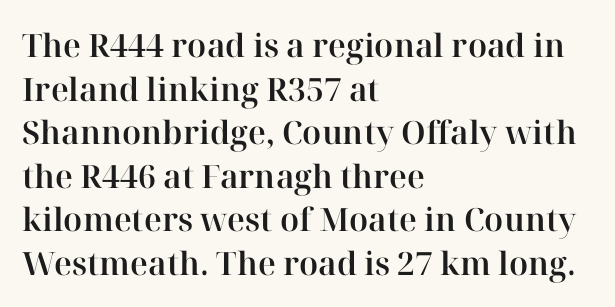
The image shows 32 px serif type, upright; set left-aligned, normal line spacing (1.36x), normal letter spacing, not underlined; high stroke contrast and a medium x-height.
